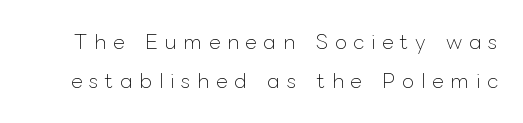
{"italic": "no", "bold": "no", "underline": "no", "line_spacing": "loose", "line_spacing_ratio": 1.95, "letter_spacing": "wide", "letter_spacing_em": 0.34, "glyph_px": 20}
